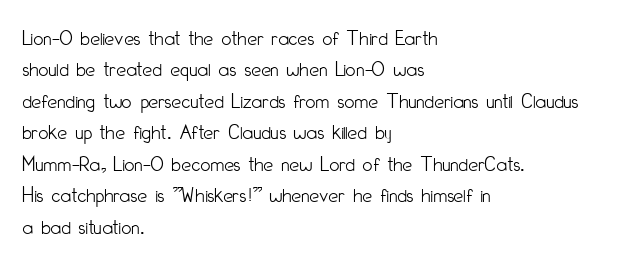
{"italic": "no", "bold": "no", "underline": "no", "align": "left", "line_spacing": "normal", "line_spacing_ratio": 1.43, "letter_spacing": "normal", "letter_spacing_em": 0.0, "glyph_px": 22}
